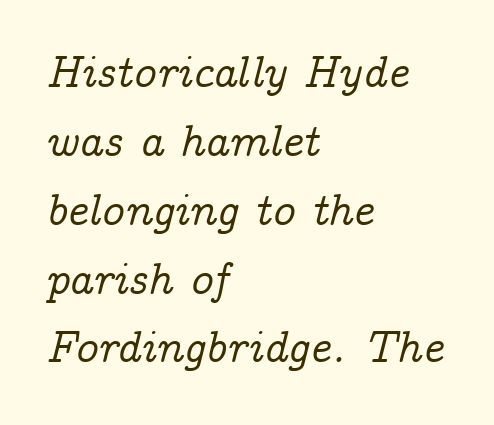
{"serif": "yes", "italic": "yes", "lean": "right", "slant_degrees": 14, "width": "normal", "stroke_contrast": "low", "x_height": "medium", "monospaced": "no", "underline": "no", "align": "left", "line_spacing": "normal", "line_spacing_ratio": 1.53, "letter_spacing": "normal", "letter_spacing_em": 0.0, "glyph_px": 45}
